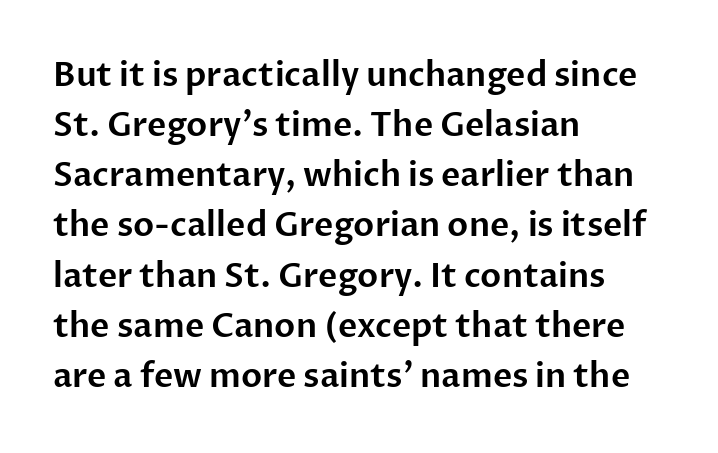
The image shows 33 px sans-serif type, upright; set left-aligned, normal line spacing (1.52x), normal letter spacing, not underlined; low stroke contrast and a medium x-height.
